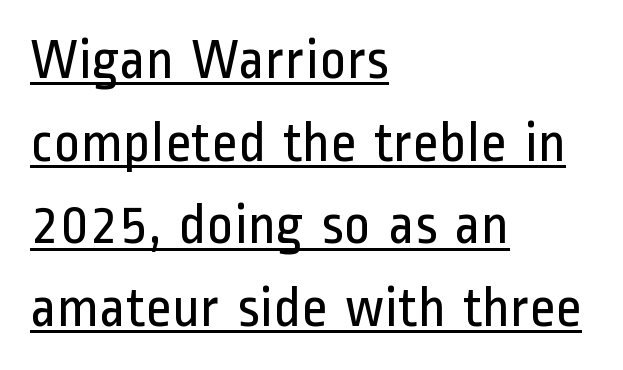
In CSS terms this would be text-align: left. Think of a printed novel: that variable character pitch is what you see here. Classification — sans serif. A quiet, ordinary-to-light weight characterises the typeface. The lettering stays uniformly vertical, giving the passage a roman look.
